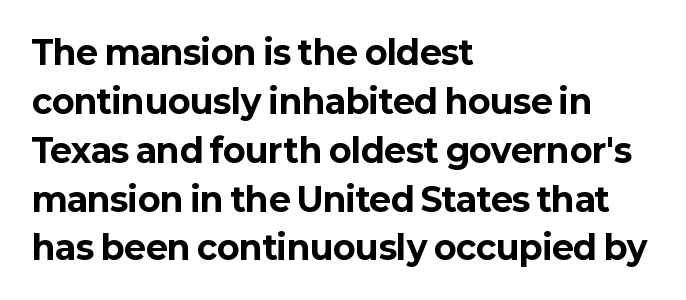
Just letters on the line, the space beneath them empty. Font category for this specimen: sans-serif. Proportional: the letters do not fall into vertical columns. Does extra space separate the letters? No, they use regular spacing. How would I describe the line gaps? Plain and ordinary.
